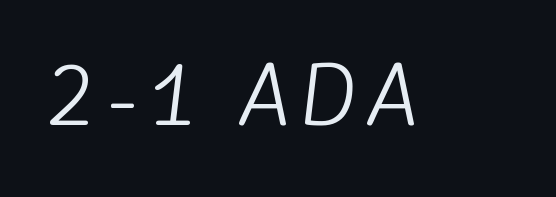
{"serif": "no", "bold": "no", "weight": "regular", "width": "normal", "stroke_contrast": "low", "x_height": "small", "monospaced": "no", "underline": "no", "glyph_px": 71}
